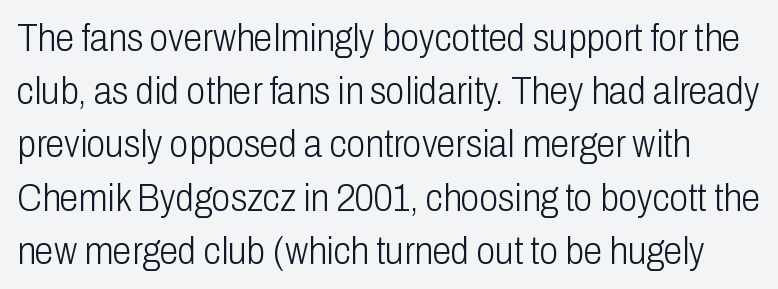
Q: Is the text bold? A: No.
Q: Is the text italic (slanted)? A: No, it is upright.
Q: Is the typeface a serif or a sans-serif typeface? A: Sans-serif.
Q: Is the text underlined? A: No.
Q: Is the spacing between letters normal or unusually wide? A: Normal.
Q: Is the spacing between lines tight, normal or loose? A: Normal.
Q: Width (condensed, normal, or wide)? A: Condensed.
Q: Stroke contrast? A: Low.
Q: x-height? A: Medium.
Q: Monospaced? A: No.
